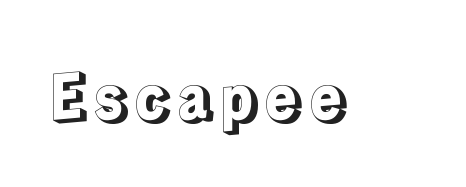
The image shows 61 px text type, upright; set not underlined; a medium x-height.
